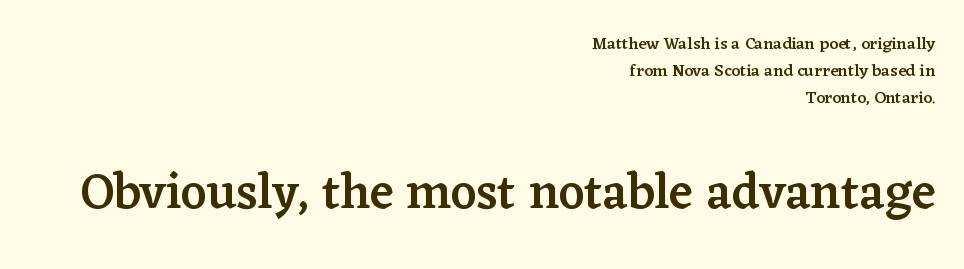
The image shows 50 px semibold serif type, upright; set right-aligned, normal line spacing (1.58x), normal letter spacing, not underlined; the second (bottom) block is 2.94x larger; low stroke contrast and a medium x-height.
